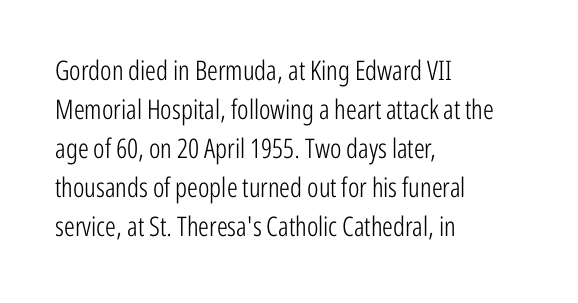
{"italic": "no", "bold": "no", "underline": "no", "align": "left", "line_spacing": "normal", "line_spacing_ratio": 1.44, "letter_spacing": "normal", "letter_spacing_em": 0.0, "glyph_px": 27}
